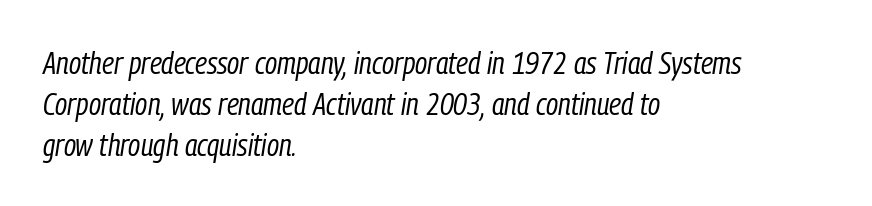
Q: Is the text bold? A: No.
Q: Is the text italic (slanted)? A: Yes, it leans right by about 9 degrees.
Q: Is the text underlined? A: No.
Q: How is the paragraph aligned? A: Left-aligned.
Q: Is the spacing between letters normal or unusually wide? A: Normal.
Q: Is the spacing between lines tight, normal or loose? A: Normal.
Q: Width (condensed, normal, or wide)? A: Condensed.
Q: Stroke contrast? A: Low.
Q: x-height? A: Medium.
Q: Monospaced? A: No.
